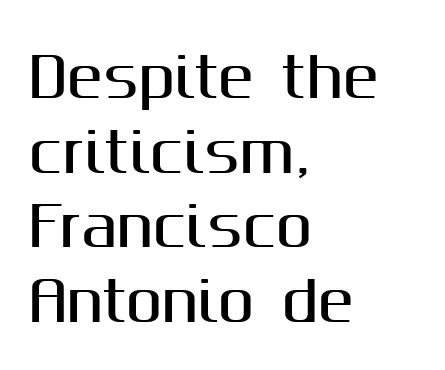
The image shows 54 px sans-serif type, upright; set left-aligned, normal line spacing (1.38x), normal letter spacing, not underlined; medium stroke contrast and a medium x-height.
